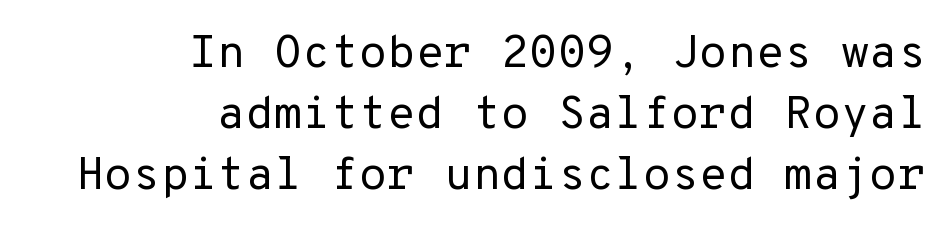
The image shows 46 px regular-weight sans-serif type, upright; set right-aligned, normal line spacing (1.33x), normal letter spacing, not underlined; low stroke contrast and a medium x-height.
